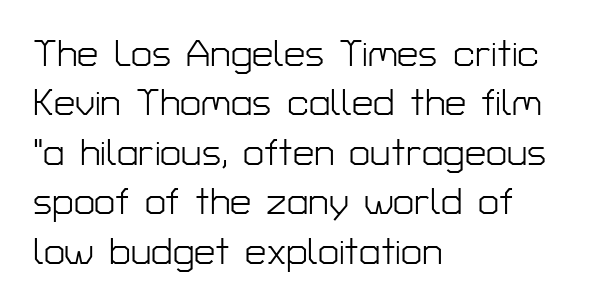
{"serif": "no", "italic": "no", "bold": "no", "weight": "light", "width": "normal", "stroke_contrast": "low", "x_height": "medium", "monospaced": "no", "underline": "no", "align": "left", "line_spacing": "normal", "line_spacing_ratio": 1.3, "letter_spacing": "normal", "letter_spacing_em": 0.0, "glyph_px": 38}
